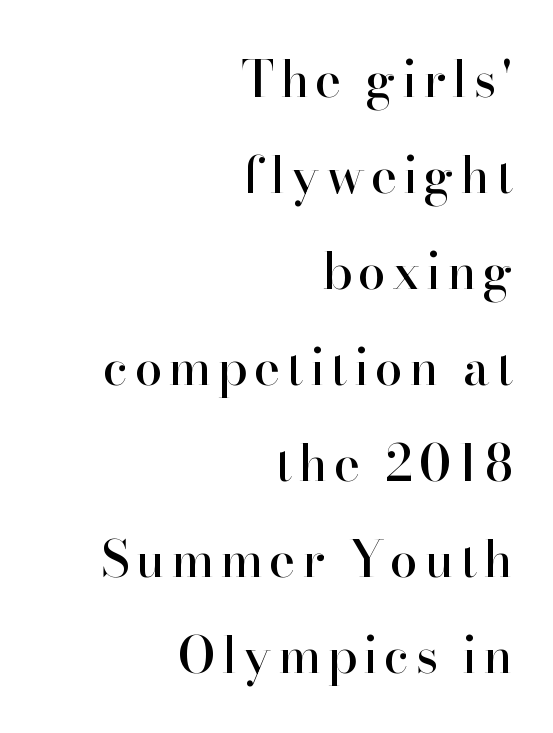
The image shows 50 px serif type, upright; set right-aligned, loose line spacing (1.92x), not underlined; high stroke contrast and a small x-height.
